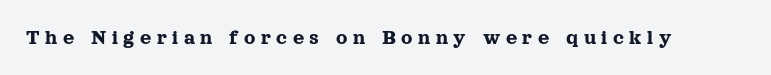
The image shows 22 px text type, upright; set unusually wide letter spacing (+0.25 em), not underlined.
